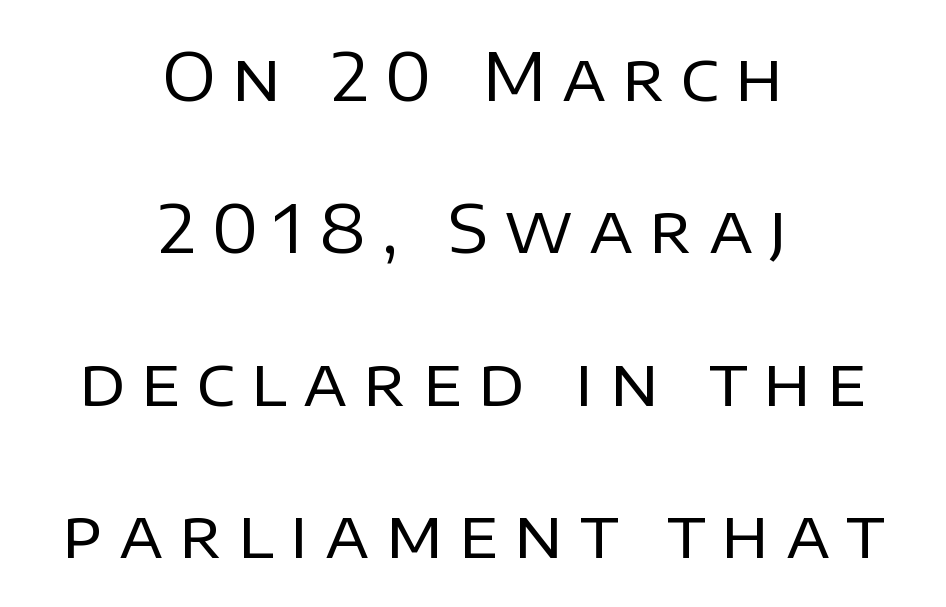
{"serif": "no", "italic": "no", "bold": "no", "weight": "regular", "width": "normal", "stroke_contrast": "low", "x_height": "large", "monospaced": "no", "underline": "no", "align": "center", "line_spacing": "loose", "line_spacing_ratio": 2.31, "letter_spacing": "wide", "letter_spacing_em": 0.24, "glyph_px": 66}
